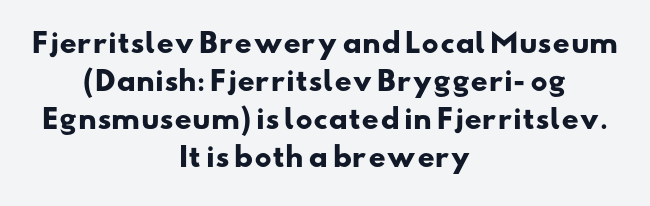
Q: Is the text bold? A: Yes.
Q: Is the text underlined? A: No.
Q: How is the paragraph aligned? A: Centered.
Q: Is the spacing between letters normal or unusually wide? A: Normal.
Q: Is the spacing between lines tight, normal or loose? A: Normal.
